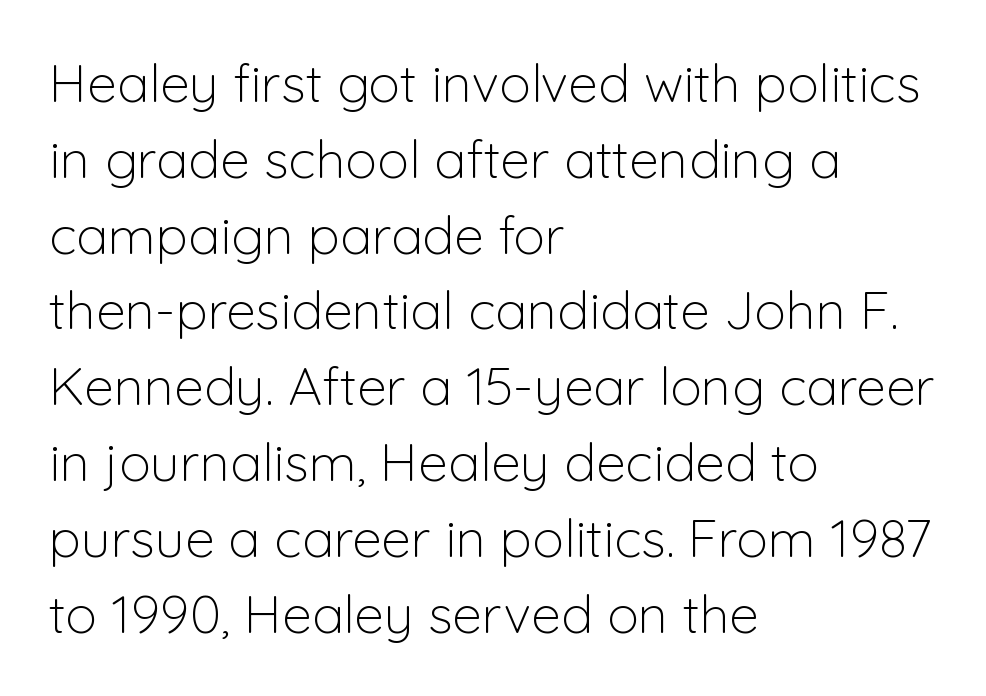
No heavy texture on the line: the type isn't bold. Does the leading feel generous? No, just average. Every row of glyphs begins at an identical x-position on the left. Is this a fixed-width face? No — the glyphs have proportional, varying widths. Look at the tracking — it's just the regular setting, nothing added.
